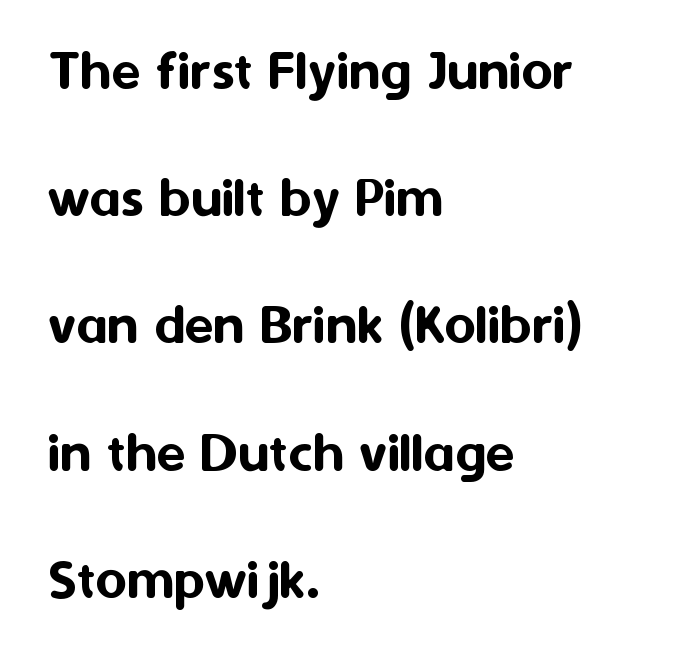
{"serif": "no", "italic": "no", "width": "normal", "stroke_contrast": "medium", "x_height": "medium", "monospaced": "no", "underline": "no", "align": "left", "line_spacing": "loose", "line_spacing_ratio": 2.12, "letter_spacing": "normal", "letter_spacing_em": 0.0, "glyph_px": 60}
